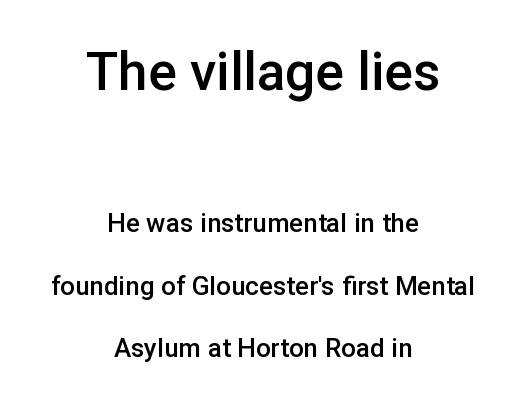
The image shows 53 px semibold sans-serif type, upright; set centered, loose line spacing (2.41x), normal letter spacing, not underlined; the first (top) block is 2.04x larger; low stroke contrast and a medium x-height.
